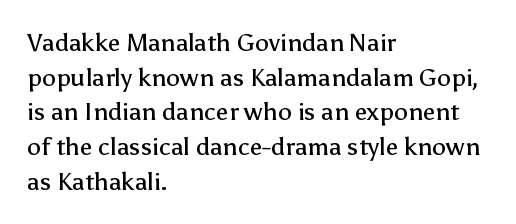
The image shows 25 px text type, upright; set left-aligned, normal line spacing (1.39x), normal letter spacing, not underlined.
